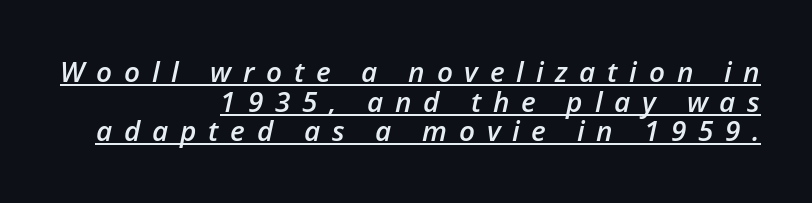
The tracking jumps out immediately: characters are airy and widely separated. These lines are rendered in a variable-pitch font. Caption: multi-line text, flush right, ragged left. The letters are semibold — heavier than regular but short of a full bold. Vertically, the passage feels compressed, each row crowding the next. Decoration check: the copy is underlined.
